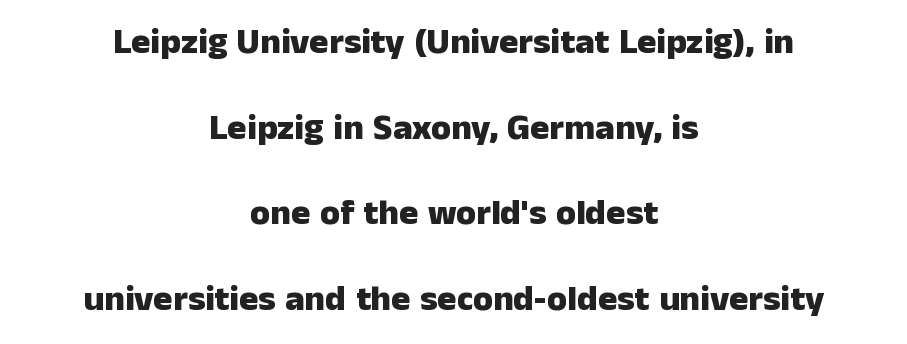
The image shows 36 px heavy sans-serif type, upright; set centered, loose line spacing (2.38x), normal letter spacing, not underlined; low stroke contrast and a medium x-height.
